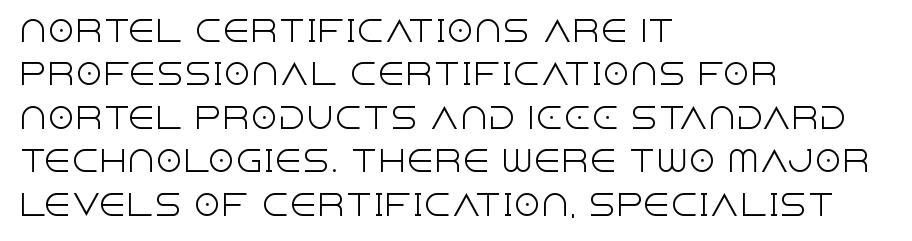
Q: Is the text bold? A: No.
Q: Is the text italic (slanted)? A: No, it is upright.
Q: Is the typeface a serif or a sans-serif typeface? A: Sans-serif.
Q: Is the text underlined? A: No.
Q: How is the paragraph aligned? A: Left-aligned.
Q: Is the spacing between letters normal or unusually wide? A: Normal.
Q: Is the spacing between lines tight, normal or loose? A: Normal.
Q: Width (condensed, normal, or wide)? A: Normal.
Q: x-height? A: Large.
Q: Monospaced? A: No.
